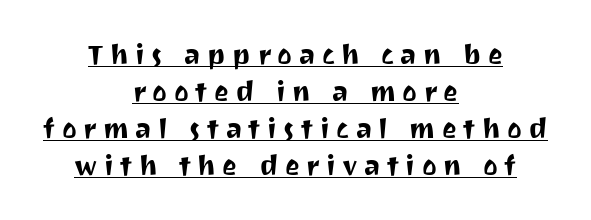
The passage is arranged like a title page — every line centered. Underline: present. One glance says typical: line gaps are just what's usual. Proportional: the letters do not fall into vertical columns. Is the letter spacing exaggerated? Yes — the characters are pushed far apart.
